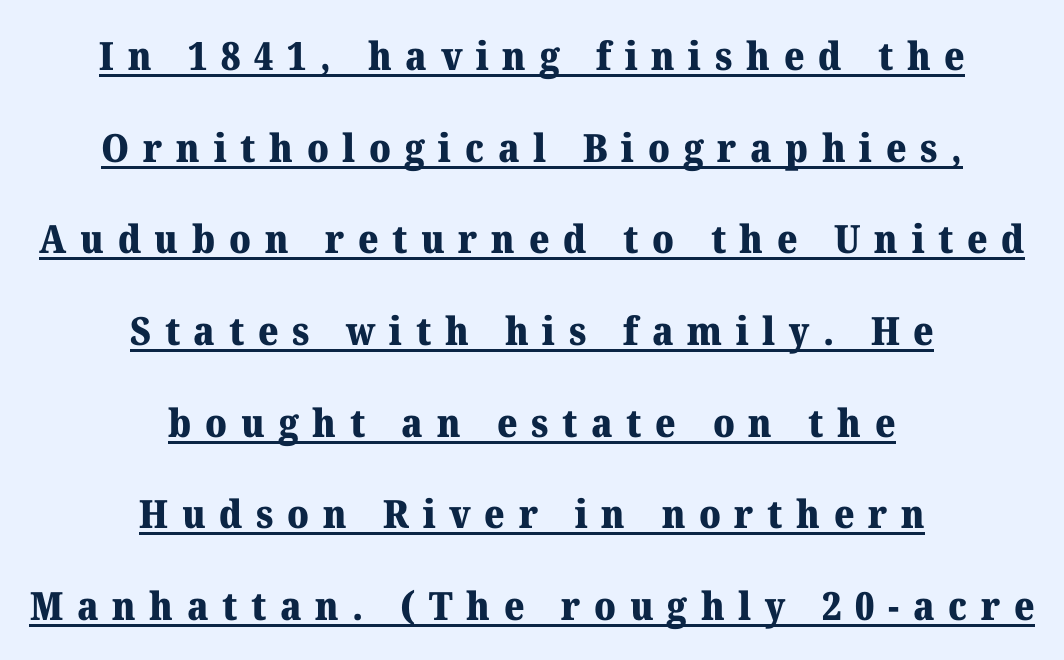
The image shows 39 px heavy serif type, upright; set centered, loose line spacing (2.35x), unusually wide letter spacing (+0.35 em), underlined; medium stroke contrast and a medium x-height.
